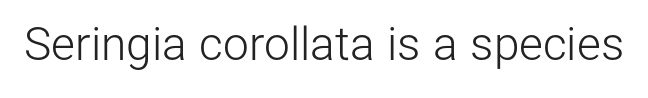
Q: Is the text bold? A: No.
Q: Is the text italic (slanted)? A: No, it is upright.
Q: Is the typeface a serif or a sans-serif typeface? A: Sans-serif.
Q: Is the text underlined? A: No.
Q: Is the spacing between letters normal or unusually wide? A: Normal.
Q: Width (condensed, normal, or wide)? A: Normal.
Q: Stroke contrast? A: Low.
Q: x-height? A: Medium.
Q: Monospaced? A: No.
